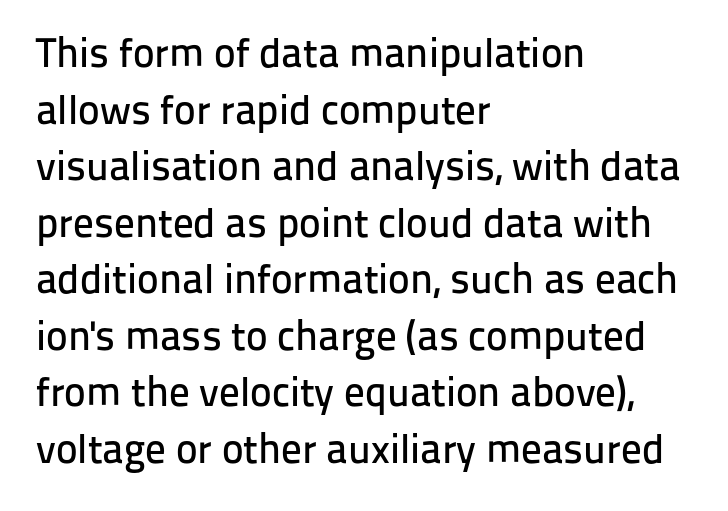
{"serif": "no", "italic": "no", "width": "normal", "stroke_contrast": "low", "x_height": "medium", "monospaced": "no", "underline": "no", "align": "left", "line_spacing": "normal", "line_spacing_ratio": 1.38, "letter_spacing": "normal", "letter_spacing_em": 0.0, "glyph_px": 41}
